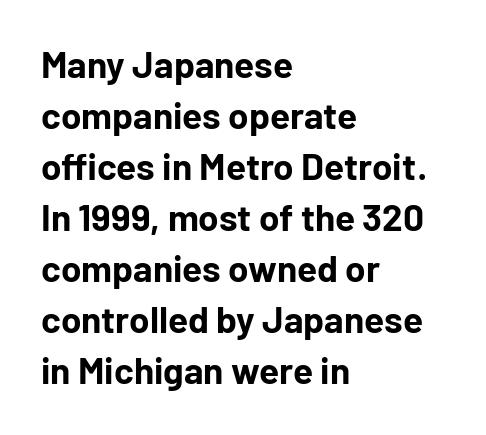
Q: Is the text bold? A: Yes.
Q: Is the text italic (slanted)? A: No, it is upright.
Q: Is the typeface a serif or a sans-serif typeface? A: Sans-serif.
Q: Is the text underlined? A: No.
Q: How is the paragraph aligned? A: Left-aligned.
Q: Is the spacing between letters normal or unusually wide? A: Normal.
Q: Is the spacing between lines tight, normal or loose? A: Normal.
Q: Width (condensed, normal, or wide)? A: Normal.
Q: Stroke contrast? A: Low.
Q: x-height? A: Medium.
Q: Monospaced? A: No.
